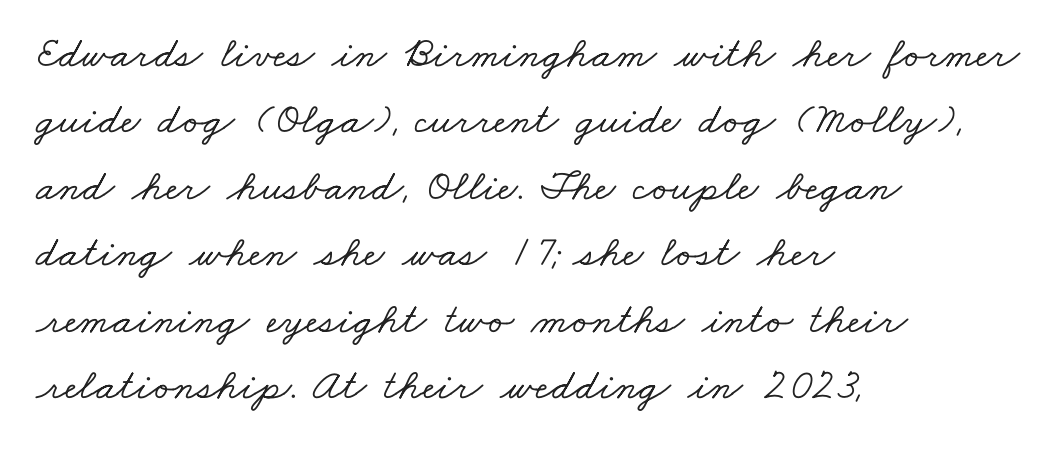
Q: Is the typeface a serif or a sans-serif typeface? A: Serif.
Q: Is the text underlined? A: No.
Q: How is the paragraph aligned? A: Left-aligned.
Q: Is the spacing between letters normal or unusually wide? A: Normal.
Q: Is the spacing between lines tight, normal or loose? A: Normal.
Q: Width (condensed, normal, or wide)? A: Wide.
Q: Stroke contrast? A: Low.
Q: x-height? A: Small.
Q: Monospaced? A: No.
